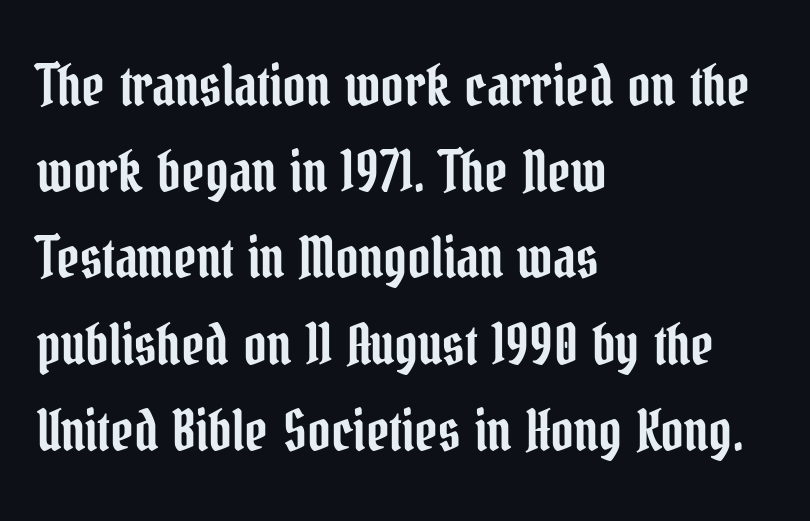
A classic flush-left, rag-right setting is used for this passage. The line-height multiplier appears to be the usual default. The space beneath each line is pristine and unruled. Spacing verdict: proportional, widths tailored to each character. Serif or sans? Serif — the stroke terminals have little feet.
